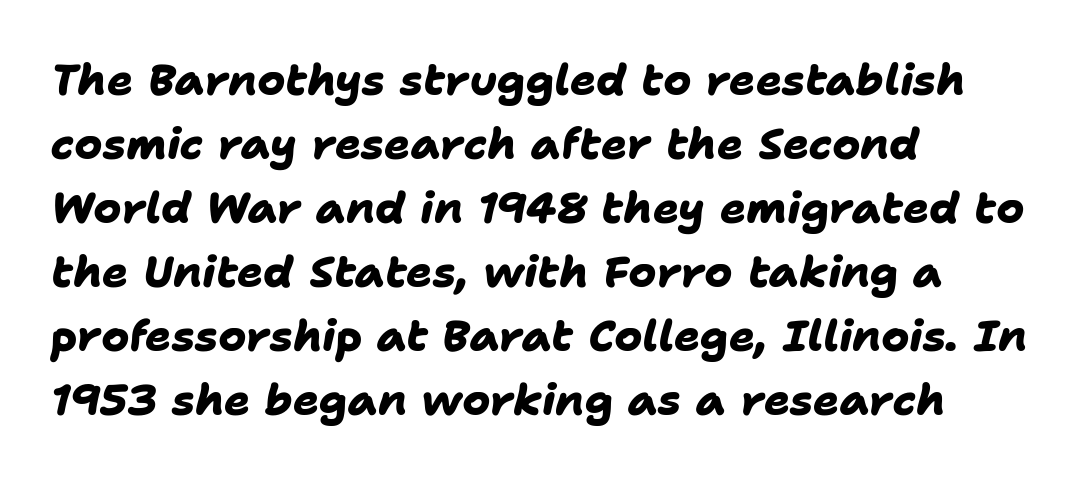
{"serif": "no", "bold": "yes", "weight": "heavy", "width": "normal", "stroke_contrast": "low", "x_height": "medium", "monospaced": "no", "underline": "no", "align": "left", "line_spacing": "normal", "line_spacing_ratio": 1.49, "letter_spacing": "normal", "letter_spacing_em": 0.0, "glyph_px": 43}
